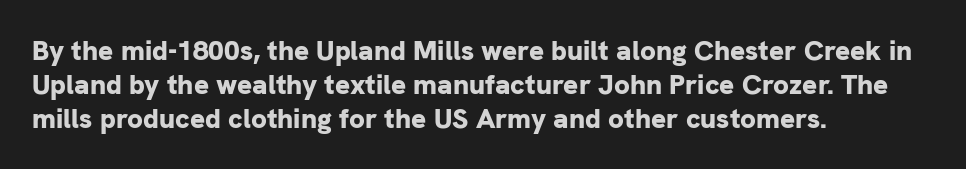
The image shows 28 px bold sans-serif type, upright; set left-aligned, line spacing 1.21x, normal letter spacing, not underlined; low stroke contrast and a medium x-height.
